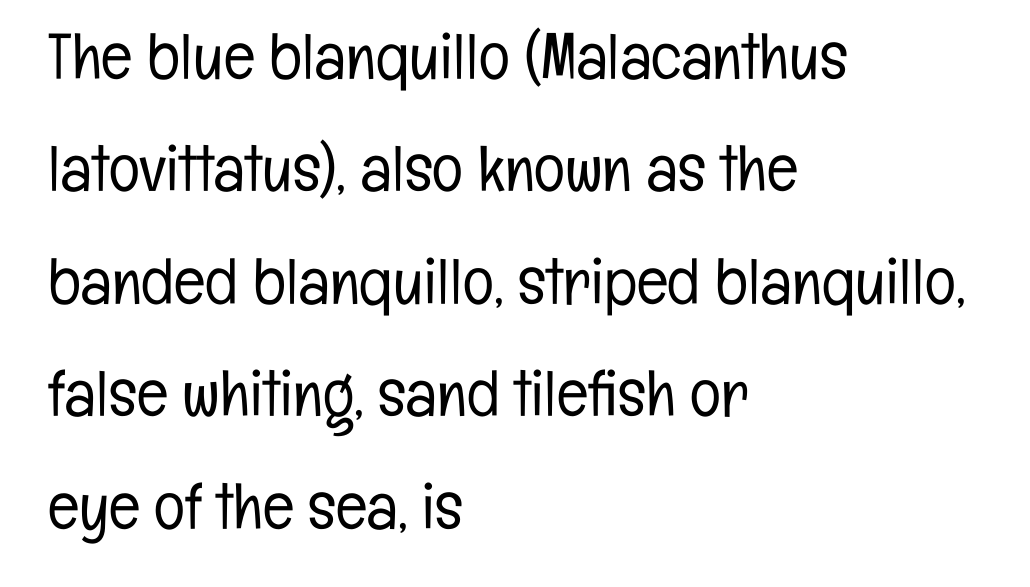
{"serif": "no", "italic": "no", "bold": "no", "weight": "light", "width": "condensed", "stroke_contrast": "low", "x_height": "medium", "monospaced": "no", "underline": "no", "align": "left", "line_spacing_ratio": 1.73, "letter_spacing": "normal", "letter_spacing_em": 0.0, "glyph_px": 65}
